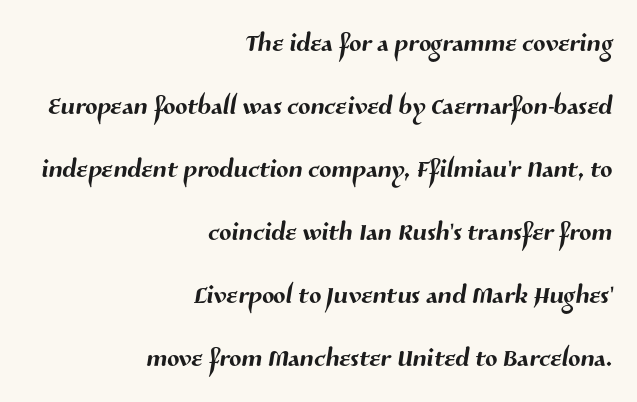
The image shows 36 px sans-serif type; set right-aligned, line spacing 1.75x, normal letter spacing, not underlined; medium stroke contrast and a medium x-height.
